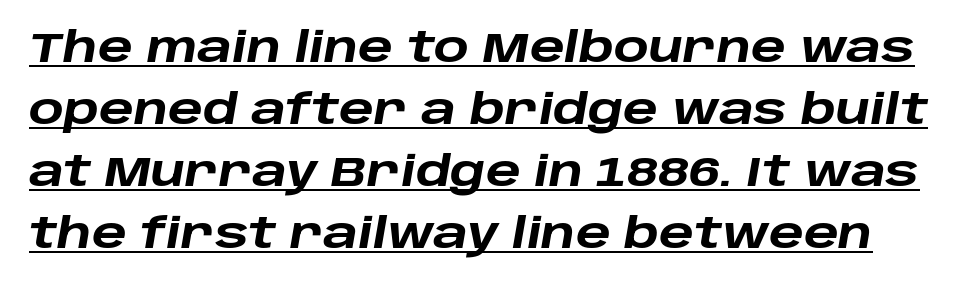
The image shows 41 px heavy, wide type, italic (leaning right); set normal line spacing (1.51x), normal letter spacing, underlined; low stroke contrast and a large x-height.
